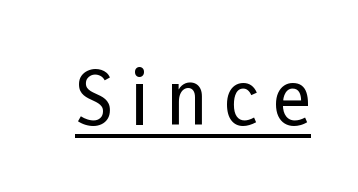
{"serif": "no", "italic": "no", "width": "condensed", "stroke_contrast": "low", "x_height": "medium", "monospaced": "no", "underline": "yes", "letter_spacing": "wide", "letter_spacing_em": 0.23, "glyph_px": 72}
